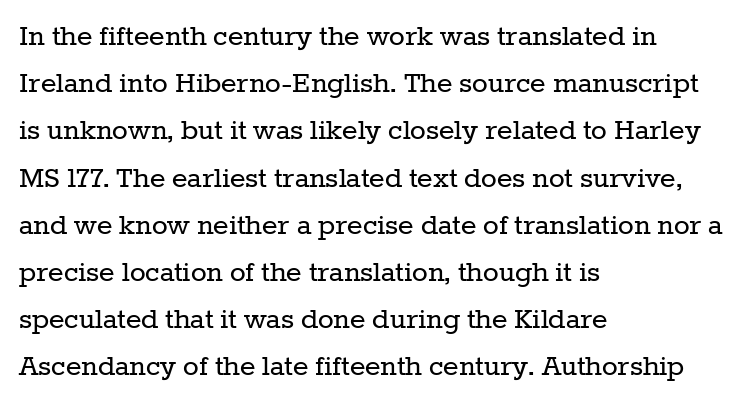
{"serif": "yes", "italic": "no", "bold": "no", "weight": "regular", "width": "normal", "stroke_contrast": "low", "x_height": "medium", "monospaced": "no", "underline": "no", "align": "left", "line_spacing": "normal", "line_spacing_ratio": 1.43, "letter_spacing": "normal", "letter_spacing_em": 0.0, "glyph_px": 33}
